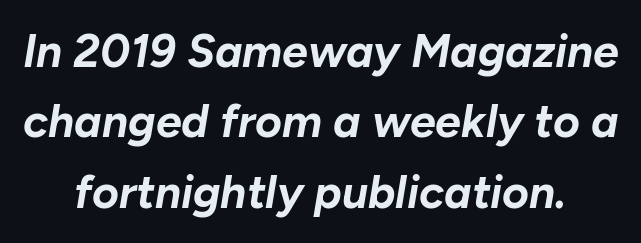
Successive baselines arrive at the customary interval. Compared with ordinary roman type, these characters are visibly tilted. Nobody drew a line under any word here. This rendering leaves character spacing at its baseline value.
